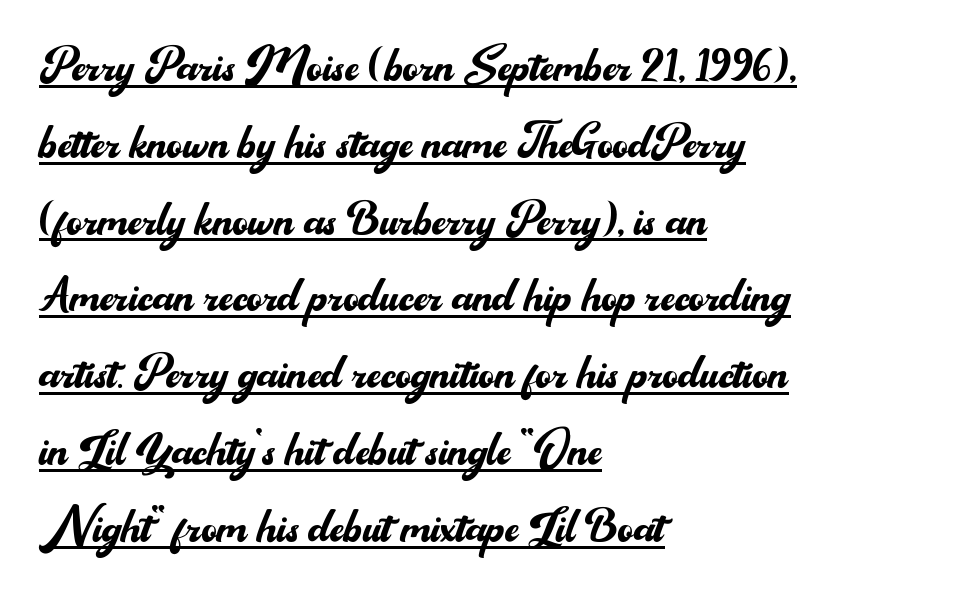
The image shows 60 px regular-weight sans-serif type; set left-aligned, normal line spacing (1.28x), normal letter spacing, underlined; medium stroke contrast and a small x-height.
